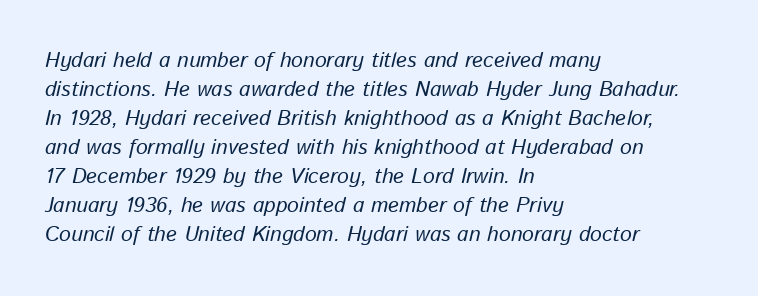
The image shows 21 px text type, italic (leaning right); set left-aligned, normal line spacing (1.38x), normal letter spacing, not underlined.
